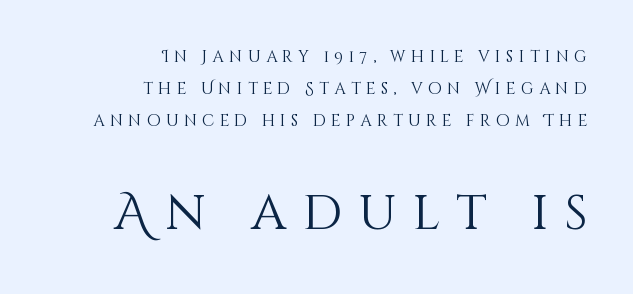
The image shows 49 px light type, upright; set right-aligned, loose line spacing (1.99x), unusually wide letter spacing (+0.33 em), not underlined; the second (bottom) block is 3.06x larger; medium stroke contrast and a large x-height.
